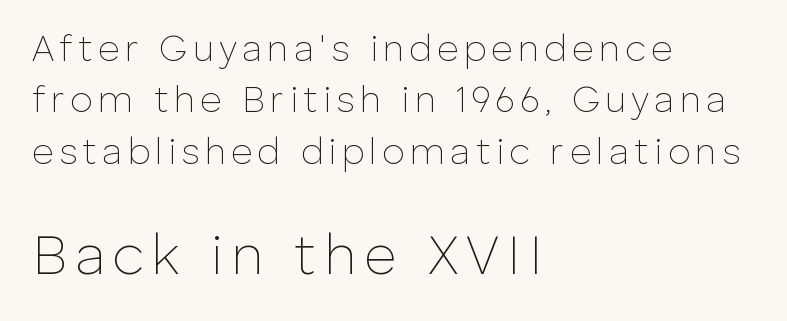
Q: Is the text bold? A: No.
Q: Is the text italic (slanted)? A: No, it is upright.
Q: Is the typeface a serif or a sans-serif typeface? A: Sans-serif.
Q: Is the text underlined? A: No.
Q: How is the paragraph aligned? A: Left-aligned.
Q: Is the spacing between lines tight, normal or loose? A: Normal.
Q: Which block of text is set in a larger size, the first (top) or the second (bottom)? A: The second (bottom) one.
Q: Width (condensed, normal, or wide)? A: Normal.
Q: Stroke contrast? A: Low.
Q: x-height? A: Medium.
Q: Monospaced? A: No.
